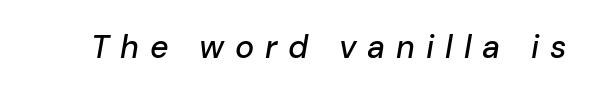
The image shows 32 px text type, italic (leaning right); set unusually wide letter spacing (+0.34 em), not underlined; low stroke contrast and a medium x-height.
